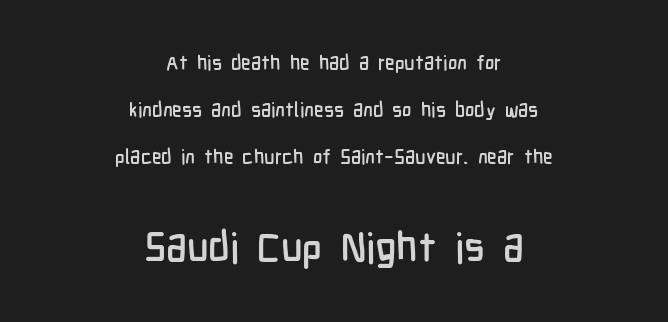
{"serif": "no", "italic": "no", "width": "condensed", "stroke_contrast": "low", "x_height": "medium", "monospaced": "no", "underline": "no", "align": "center", "line_spacing": "loose", "line_spacing_ratio": 2.35, "letter_spacing": "normal", "letter_spacing_em": 0.0, "larger_block": "second", "size_ratio": 2.05, "glyph_px": 41}
